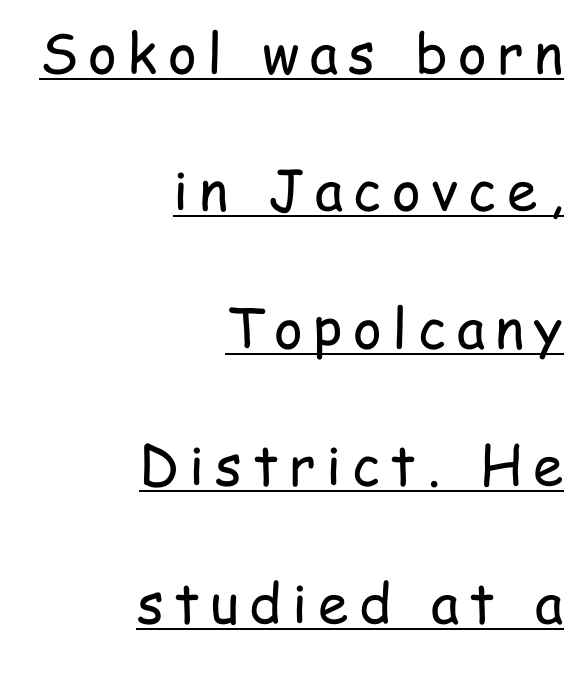
Q: Is the text bold? A: No.
Q: Is the text italic (slanted)? A: No, it is upright.
Q: Is the typeface a serif or a sans-serif typeface? A: Sans-serif.
Q: Is the text underlined? A: Yes.
Q: How is the paragraph aligned? A: Right-aligned.
Q: Is the spacing between lines tight, normal or loose? A: Loose.
Q: Width (condensed, normal, or wide)? A: Condensed.
Q: Stroke contrast? A: Low.
Q: x-height? A: Medium.
Q: Monospaced? A: No.
